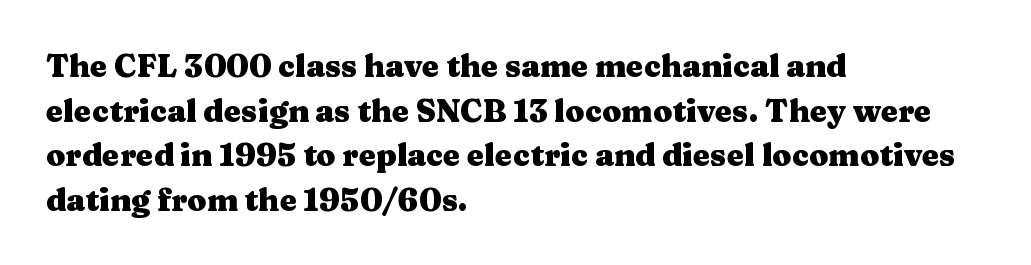
{"serif": "yes", "italic": "no", "bold": "yes", "weight": "heavy", "width": "wide", "stroke_contrast": "medium", "x_height": "medium", "monospaced": "no", "underline": "no", "align": "left", "line_spacing": "normal", "line_spacing_ratio": 1.44, "letter_spacing": "normal", "letter_spacing_em": 0.0, "glyph_px": 31}
